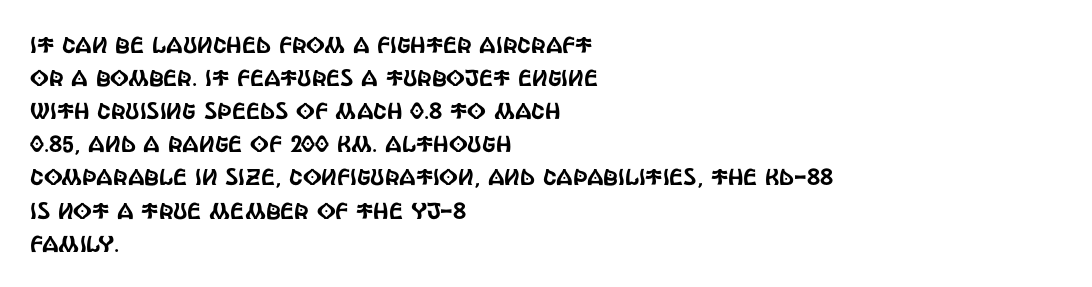
The image shows 23 px text type, upright; set left-aligned, normal line spacing (1.44x), normal letter spacing, not underlined.
